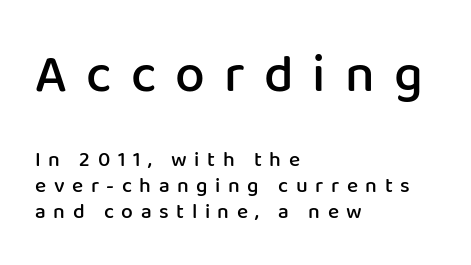
Q: Is the text bold? A: Semi-bold.
Q: Is the text italic (slanted)? A: No, it is upright.
Q: Is the typeface a serif or a sans-serif typeface? A: Sans-serif.
Q: Is the text underlined? A: No.
Q: How is the paragraph aligned? A: Left-aligned.
Q: Is the spacing between letters normal or unusually wide? A: Unusually wide.
Q: Which block of text is set in a larger size, the first (top) or the second (bottom)? A: The first (top) one.
Q: Width (condensed, normal, or wide)? A: Normal.
Q: Stroke contrast? A: Low.
Q: x-height? A: Medium.
Q: Monospaced? A: No.
